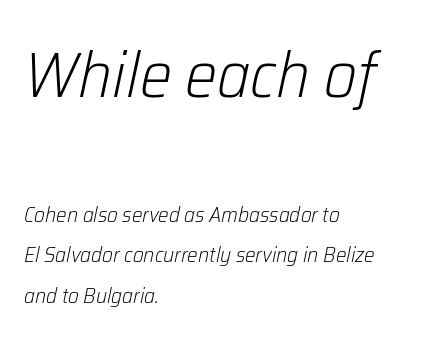
Q: Is the text bold? A: No.
Q: Is the text italic (slanted)? A: Yes, it leans right by about 12 degrees.
Q: Is the text underlined? A: No.
Q: How is the paragraph aligned? A: Left-aligned.
Q: Is the spacing between letters normal or unusually wide? A: Normal.
Q: Is the spacing between lines tight, normal or loose? A: Loose.
Q: Which block of text is set in a larger size, the first (top) or the second (bottom)? A: The first (top) one.
Q: Width (condensed, normal, or wide)? A: Normal.
Q: Stroke contrast? A: Low.
Q: x-height? A: Medium.
Q: Monospaced? A: No.
